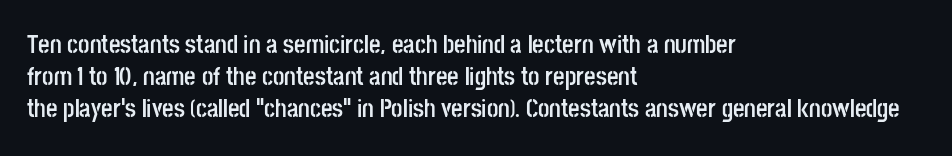
Q: Is the text bold? A: Yes.
Q: Is the text italic (slanted)? A: No, it is upright.
Q: Is the text underlined? A: No.
Q: How is the paragraph aligned? A: Left-aligned.
Q: Is the spacing between letters normal or unusually wide? A: Normal.
Q: Is the spacing between lines tight, normal or loose? A: Normal.
